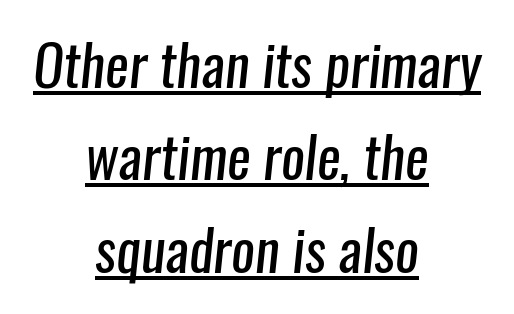
Q: Is the text bold? A: No.
Q: Is the typeface a serif or a sans-serif typeface? A: Sans-serif.
Q: Is the text underlined? A: Yes.
Q: How is the paragraph aligned? A: Centered.
Q: Is the spacing between letters normal or unusually wide? A: Normal.
Q: Is the spacing between lines tight, normal or loose? A: Normal.
Q: Width (condensed, normal, or wide)? A: Condensed.
Q: Stroke contrast? A: Low.
Q: x-height? A: Medium.
Q: Monospaced? A: No.
